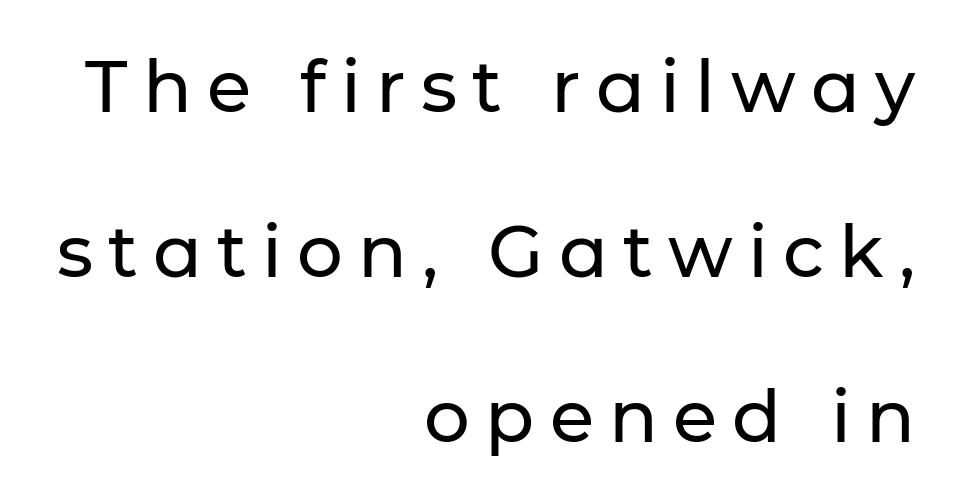
The image shows 72 px sans-serif type, upright; set right-aligned, loose line spacing (2.29x), unusually wide letter spacing (+0.21 em), not underlined; low stroke contrast and a medium x-height.
